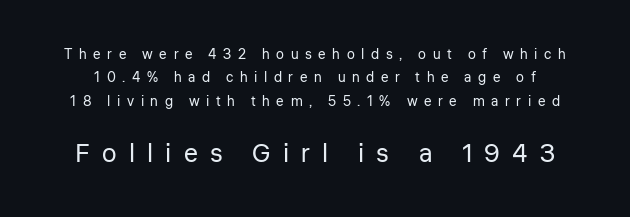
The image shows 26 px text type, upright; set normal line spacing (1.67x), unusually wide letter spacing (+0.47 em), not underlined; the second (bottom) block is 1.86x larger.
